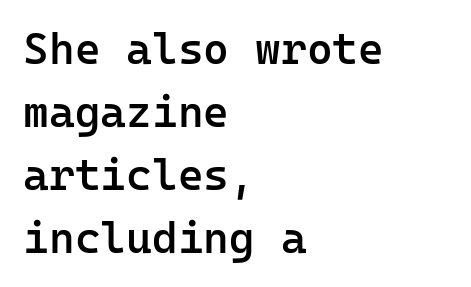
Beneath every word, the page is bare. Font category for this specimen: sans-serif. Leftover space on each line is placed entirely after the last word. This is the regular roman posture of the typeface. Does the weight exceed regular? Yes, but only to semibold. Is there much room between lines? A standard amount, neither cramped nor airy.
